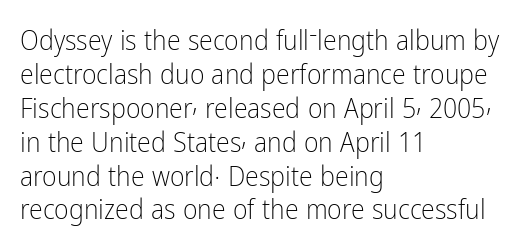
Counters stay open thanks to moderate or lighter strokes. Rendered with straight, roman letterforms. Type without underlining. One-word summary of the alignment: left. The passage shown is typed in a proportional face where columns would drift. Serifs: no, the terminals of the letterforms are clean.
